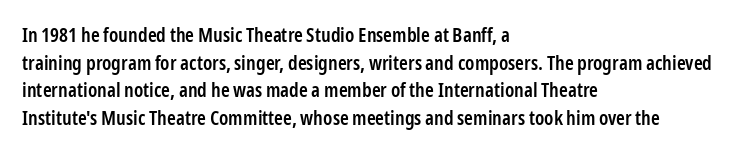
Q: Is the text bold? A: Semi-bold.
Q: Is the text italic (slanted)? A: No, it is upright.
Q: Is the text underlined? A: No.
Q: How is the paragraph aligned? A: Left-aligned.
Q: Is the spacing between letters normal or unusually wide? A: Normal.
Q: Is the spacing between lines tight, normal or loose? A: Normal.
